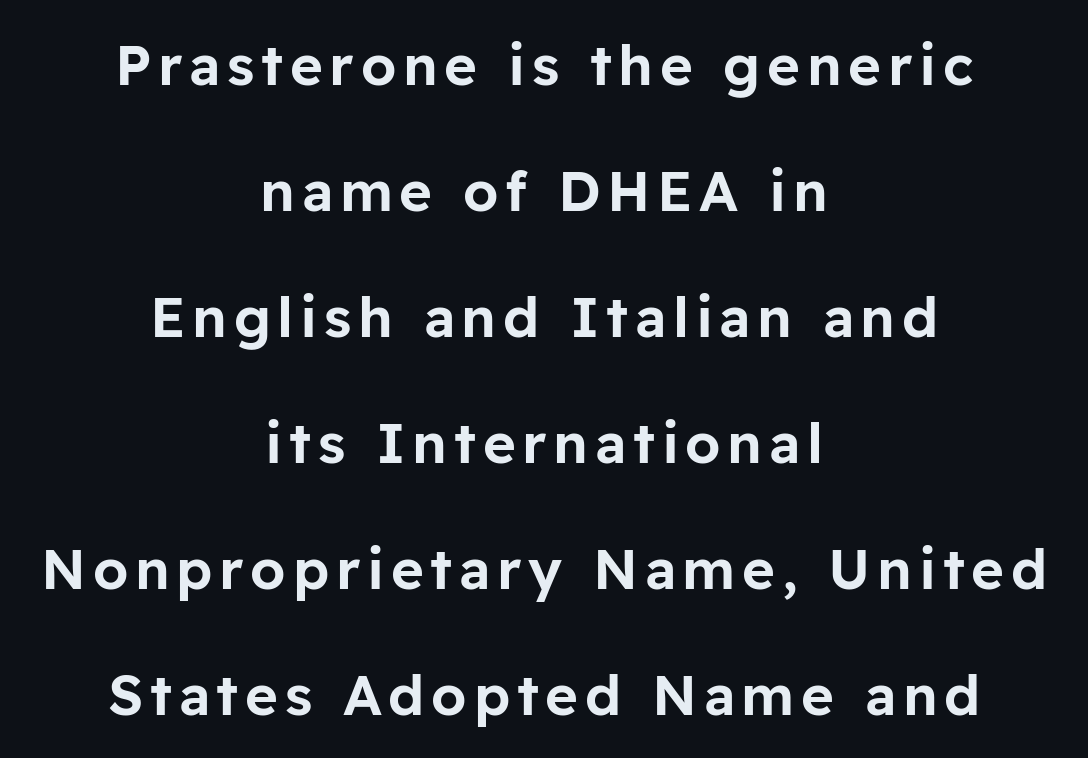
Q: Is the text italic (slanted)? A: No, it is upright.
Q: Is the typeface a serif or a sans-serif typeface? A: Sans-serif.
Q: Is the text underlined? A: No.
Q: How is the paragraph aligned? A: Centered.
Q: Is the spacing between lines tight, normal or loose? A: Loose.
Q: Width (condensed, normal, or wide)? A: Normal.
Q: Stroke contrast? A: Low.
Q: x-height? A: Medium.
Q: Monospaced? A: No.
